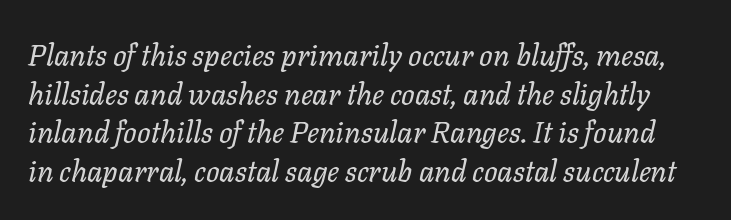
Q: Is the text bold? A: No.
Q: Is the text italic (slanted)? A: Yes, it leans right by about 11 degrees.
Q: Is the text underlined? A: No.
Q: Is the spacing between letters normal or unusually wide? A: Normal.
Q: Is the spacing between lines tight, normal or loose? A: Normal.
Q: Width (condensed, normal, or wide)? A: Normal.
Q: Stroke contrast? A: Low.
Q: x-height? A: Medium.
Q: Monospaced? A: No.
